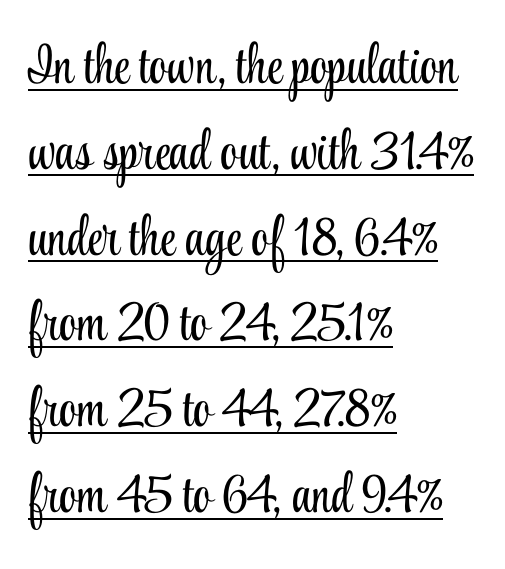
{"serif": "yes", "bold": "no", "weight": "light", "width": "condensed", "stroke_contrast": "low", "x_height": "small", "monospaced": "no", "underline": "yes", "align": "left", "line_spacing": "normal", "line_spacing_ratio": 1.56, "letter_spacing": "normal", "letter_spacing_em": 0.0, "glyph_px": 55}
